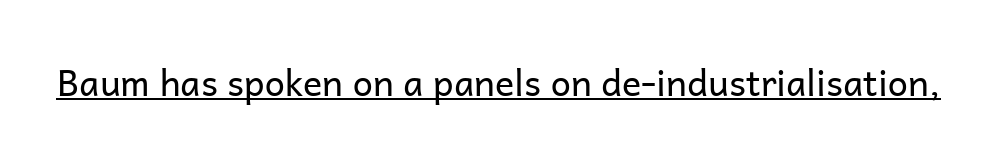
Q: Is the text bold? A: No.
Q: Is the text italic (slanted)? A: No, it is upright.
Q: Is the typeface a serif or a sans-serif typeface? A: Sans-serif.
Q: Is the text underlined? A: Yes.
Q: Is the spacing between letters normal or unusually wide? A: Normal.
Q: Width (condensed, normal, or wide)? A: Normal.
Q: Stroke contrast? A: Low.
Q: x-height? A: Medium.
Q: Monospaced? A: No.
